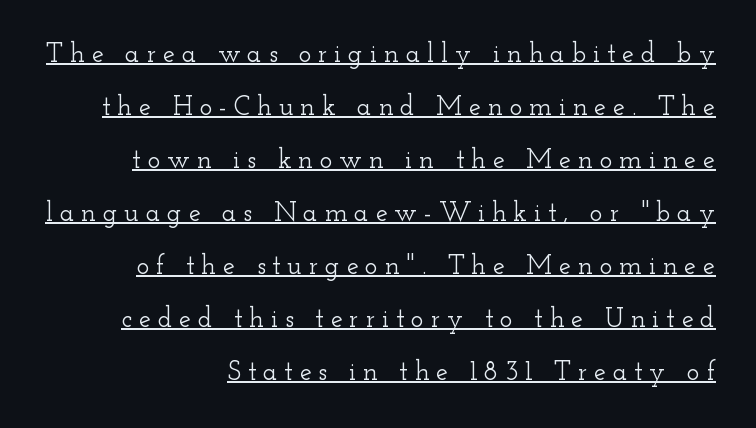
The image shows 27 px text type, upright; set right-aligned, loose line spacing (1.96x), unusually wide letter spacing (+0.25 em), underlined.
